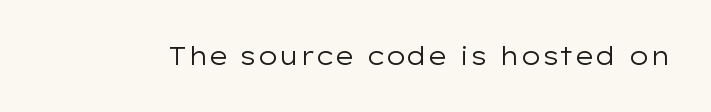
Q: Is the text bold? A: No.
Q: Is the text italic (slanted)? A: No, it is upright.
Q: Is the text underlined? A: No.
Q: Is the spacing between letters normal or unusually wide? A: Normal.
